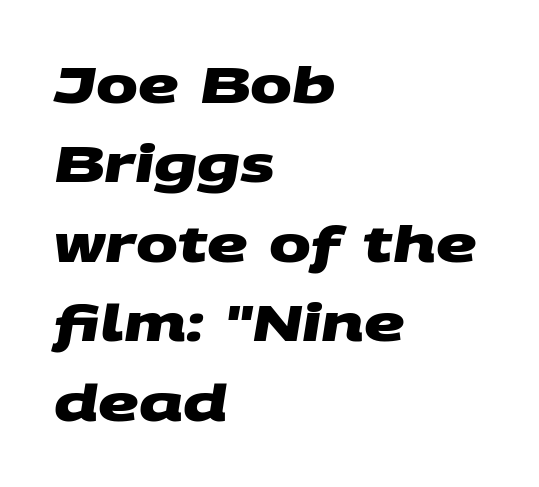
Q: Is the text bold? A: Yes.
Q: Is the typeface a serif or a sans-serif typeface? A: Sans-serif.
Q: Is the text underlined? A: No.
Q: How is the paragraph aligned? A: Left-aligned.
Q: Is the spacing between letters normal or unusually wide? A: Normal.
Q: Is the spacing between lines tight, normal or loose? A: Normal.
Q: Width (condensed, normal, or wide)? A: Wide.
Q: Stroke contrast? A: Medium.
Q: x-height? A: Large.
Q: Monospaced? A: No.
